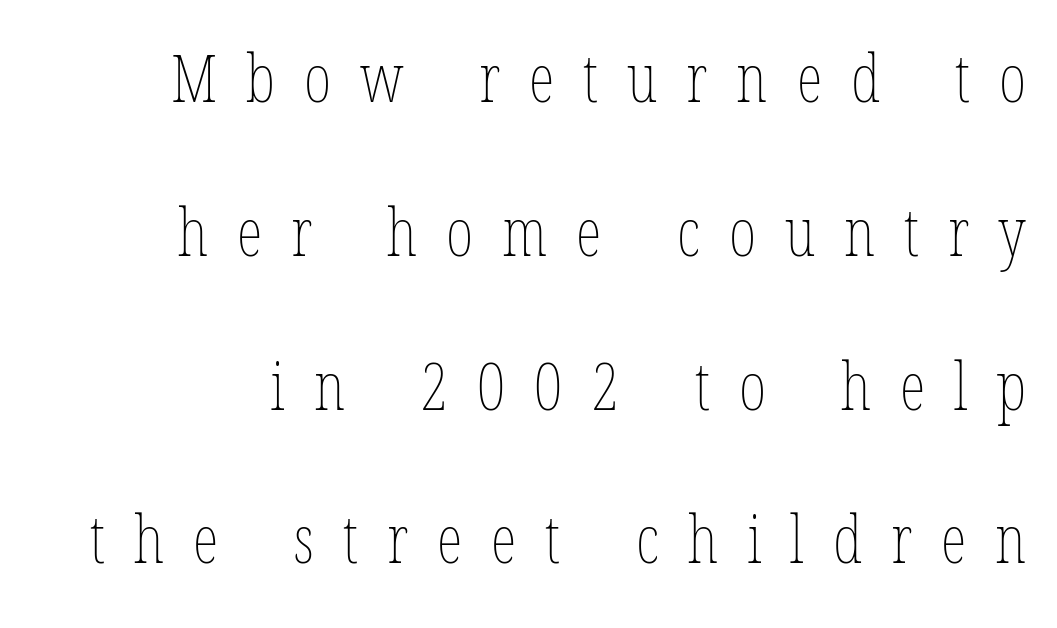
Glyph-to-glyph distance is far greater than everyday printed text. Only glyphs here, with clear space below each row. When letters stand straight like this, we call the style roman or upright. Spacing verdict: proportional, widths tailored to each character. Heft: none added — not bold. These lines stand farther apart than default settings would place them.
